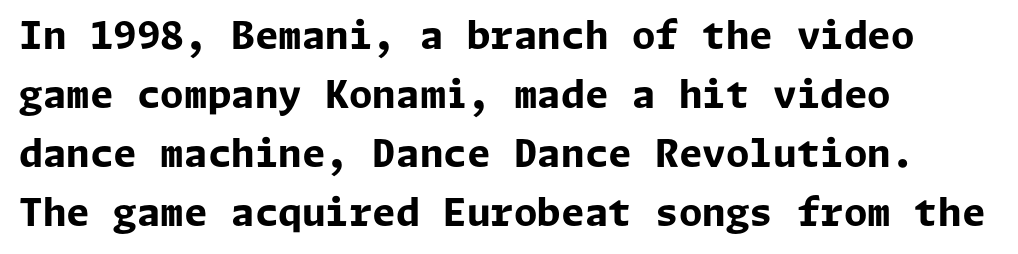
Q: Is the text bold? A: Yes.
Q: Is the text italic (slanted)? A: No, it is upright.
Q: Is the typeface a serif or a sans-serif typeface? A: Sans-serif.
Q: Is the text underlined? A: No.
Q: How is the paragraph aligned? A: Left-aligned.
Q: Is the spacing between letters normal or unusually wide? A: Normal.
Q: Is the spacing between lines tight, normal or loose? A: Normal.
Q: Width (condensed, normal, or wide)? A: Normal.
Q: Stroke contrast? A: Low.
Q: x-height? A: Medium.
